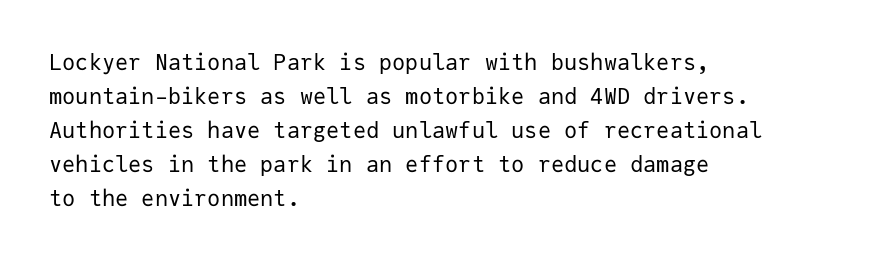
{"italic": "no", "bold": "no", "underline": "no", "align": "left", "line_spacing": "normal", "line_spacing_ratio": 1.54, "letter_spacing": "normal", "letter_spacing_em": 0.0, "glyph_px": 22}
